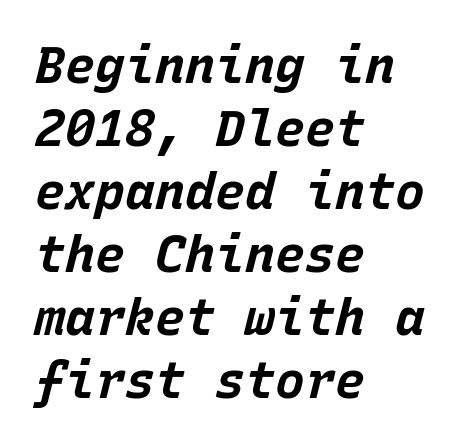
These lines stack with their left ends in a neat column. Characters follow at the spacing the type designer built in. No word sits above an underline. Weight: bold. Every character here occupies the same horizontal width, giving the sample a typewriter-like rhythm.
